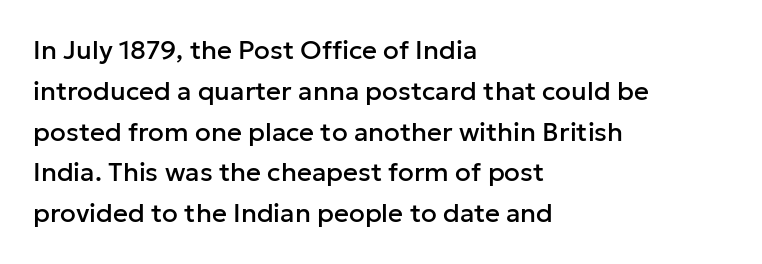
The space between consecutive lines is moderate. This sample uses plain, unmodified letter spacing. Layout note: lines flush left. No italicization has been applied; the sample stays upright. The passage shown is not underscored anywhere.
